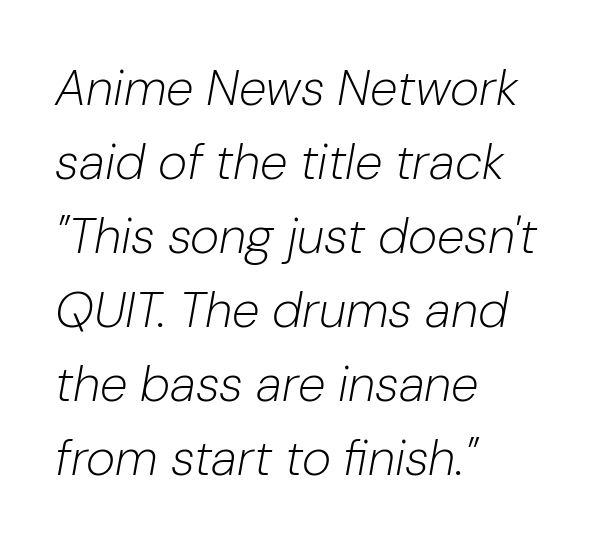
{"italic": "yes", "lean": "right", "slant_degrees": 10, "bold": "no", "weight": "light", "width": "normal", "stroke_contrast": "low", "x_height": "medium", "monospaced": "no", "underline": "no", "align": "left", "line_spacing": "normal", "line_spacing_ratio": 1.48, "letter_spacing": "normal", "letter_spacing_em": 0.0, "glyph_px": 50}
